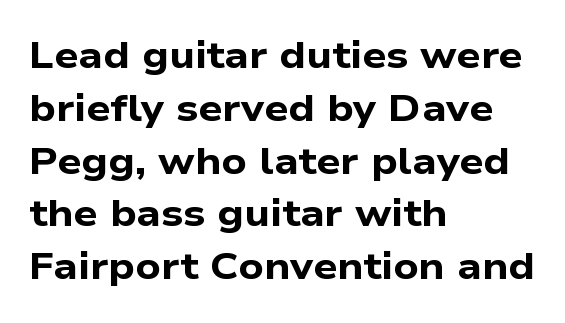
The rendering anchors every line to the left-hand side. Here the glyphs are tracked normally, forming tight word shapes. The baseline area is clear. Heft: maximum for text — a bold. The characters display no serif detailing; their extremities are plain.
